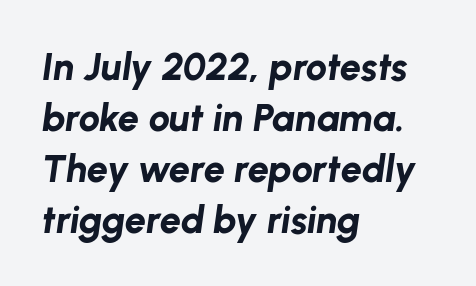
The image shows 38 px bold type, italic (leaning right); set left-aligned, normal line spacing (1.34x), normal letter spacing, not underlined; low stroke contrast and a medium x-height.
